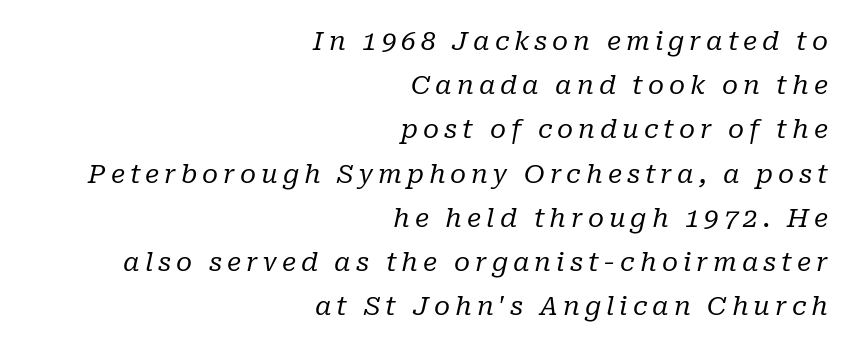
The image shows 26 px text type, italic (leaning right); set right-aligned, normal line spacing (1.7x), not underlined.
